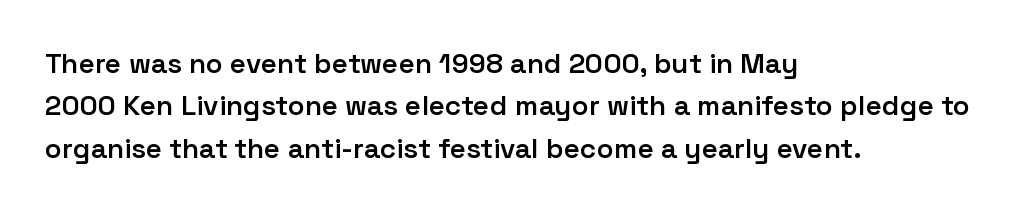
Q: Is the text bold? A: Semi-bold.
Q: Is the text italic (slanted)? A: No, it is upright.
Q: Is the typeface a serif or a sans-serif typeface? A: Sans-serif.
Q: Is the text underlined? A: No.
Q: How is the paragraph aligned? A: Left-aligned.
Q: Is the spacing between letters normal or unusually wide? A: Normal.
Q: Is the spacing between lines tight, normal or loose? A: Normal.
Q: Width (condensed, normal, or wide)? A: Normal.
Q: Stroke contrast? A: Low.
Q: x-height? A: Medium.
Q: Monospaced? A: No.
